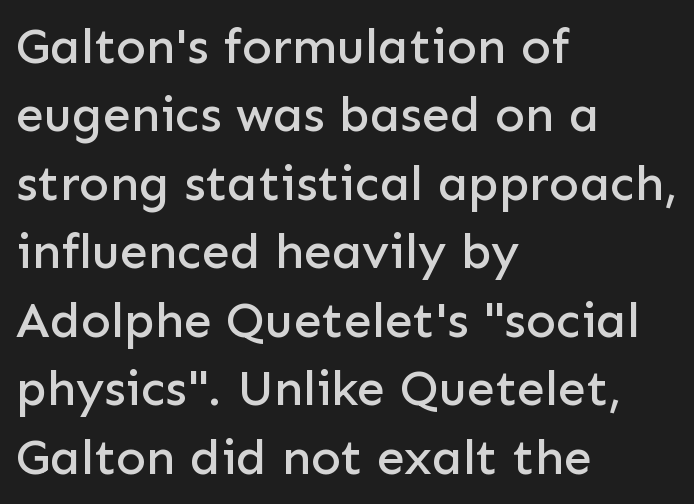
Q: Is the text italic (slanted)? A: No, it is upright.
Q: Is the typeface a serif or a sans-serif typeface? A: Sans-serif.
Q: Is the text underlined? A: No.
Q: How is the paragraph aligned? A: Left-aligned.
Q: Is the spacing between letters normal or unusually wide? A: Normal.
Q: Is the spacing between lines tight, normal or loose? A: Normal.
Q: Width (condensed, normal, or wide)? A: Normal.
Q: Stroke contrast? A: Low.
Q: x-height? A: Medium.
Q: Monospaced? A: No.
